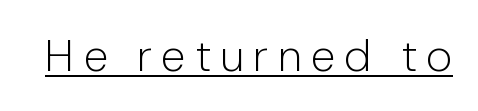
Q: Is the text bold? A: No.
Q: Is the text italic (slanted)? A: No, it is upright.
Q: Is the typeface a serif or a sans-serif typeface? A: Sans-serif.
Q: Is the text underlined? A: Yes.
Q: Is the spacing between letters normal or unusually wide? A: Unusually wide.
Q: Width (condensed, normal, or wide)? A: Normal.
Q: Stroke contrast? A: Low.
Q: x-height? A: Medium.
Q: Monospaced? A: No.
